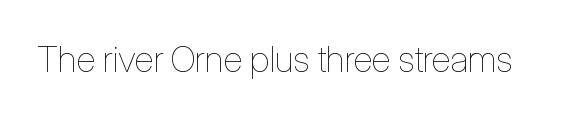
The image shows 36 px thin, condensed type, upright; set normal letter spacing, not underlined; low stroke contrast and a medium x-height.
